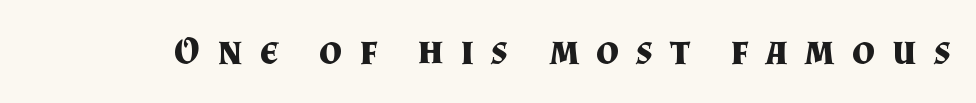
{"serif": "yes", "italic": "no", "bold": "yes", "weight": "bold", "width": "normal", "stroke_contrast": "medium", "x_height": "small", "monospaced": "no", "underline": "no", "letter_spacing": "wide", "letter_spacing_em": 0.42, "glyph_px": 40}
